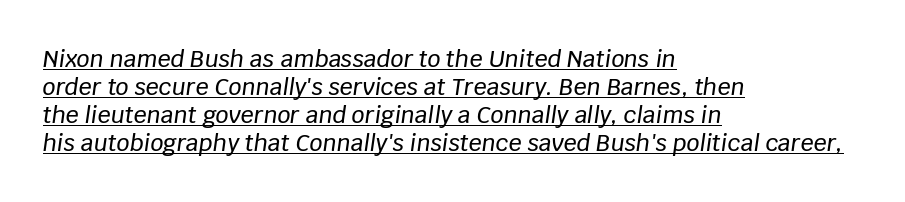
The image shows 23 px text type, italic (leaning right); set left-aligned, line spacing 1.22x, normal letter spacing, underlined.
